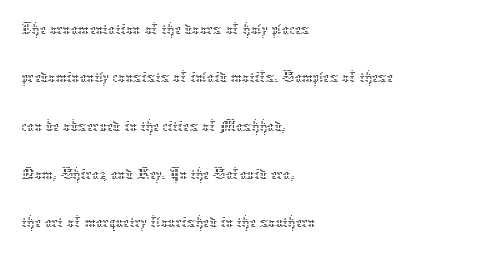
The image shows 35 px thin type, upright; set left-aligned, normal line spacing (1.38x), normal letter spacing, not underlined; low stroke contrast and a medium x-height.
